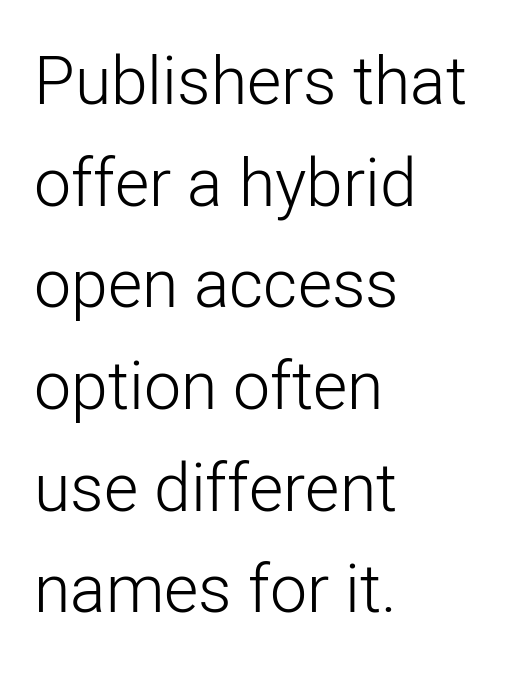
The image shows 66 px light sans-serif type, upright; set left-aligned, normal line spacing (1.54x), normal letter spacing, not underlined; low stroke contrast and a medium x-height.
